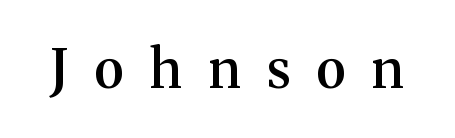
Q: Is the text bold? A: Semi-bold.
Q: Is the text italic (slanted)? A: No, it is upright.
Q: Is the typeface a serif or a sans-serif typeface? A: Serif.
Q: Is the text underlined? A: No.
Q: Is the spacing between letters normal or unusually wide? A: Unusually wide.
Q: Width (condensed, normal, or wide)? A: Normal.
Q: Stroke contrast? A: Medium.
Q: x-height? A: Medium.
Q: Monospaced? A: No.
